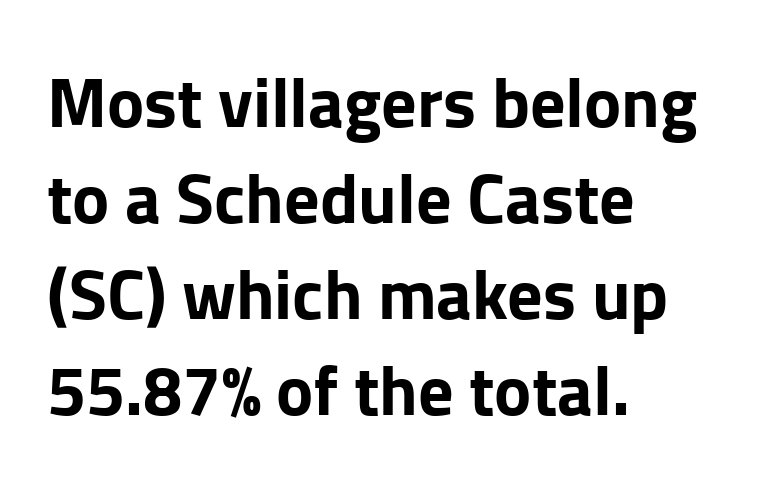
The image shows 70 px bold sans-serif type, upright; set left-aligned, normal line spacing (1.37x), normal letter spacing, not underlined; low stroke contrast and a medium x-height.
